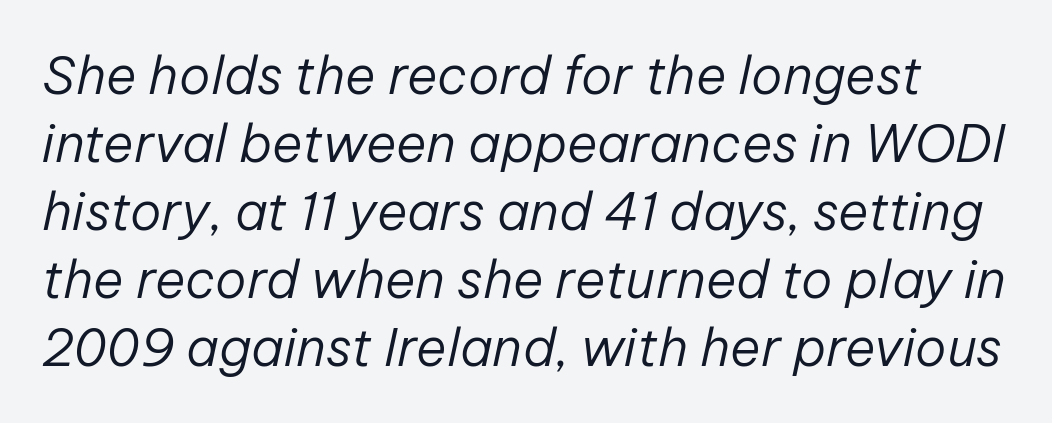
{"italic": "yes", "lean": "right", "slant_degrees": 12, "bold": "no", "weight": "regular", "width": "normal", "stroke_contrast": "low", "x_height": "medium", "monospaced": "no", "underline": "no", "line_spacing": "normal", "line_spacing_ratio": 1.31, "letter_spacing": "normal", "letter_spacing_em": 0.0, "glyph_px": 52}
